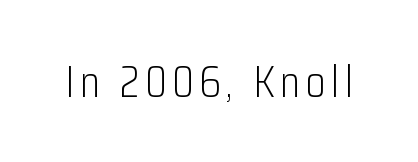
Q: Is the text bold? A: No.
Q: Is the text italic (slanted)? A: No, it is upright.
Q: Is the typeface a serif or a sans-serif typeface? A: Sans-serif.
Q: Is the text underlined? A: No.
Q: Width (condensed, normal, or wide)? A: Condensed.
Q: Stroke contrast? A: Low.
Q: x-height? A: Medium.
Q: Monospaced? A: No.
